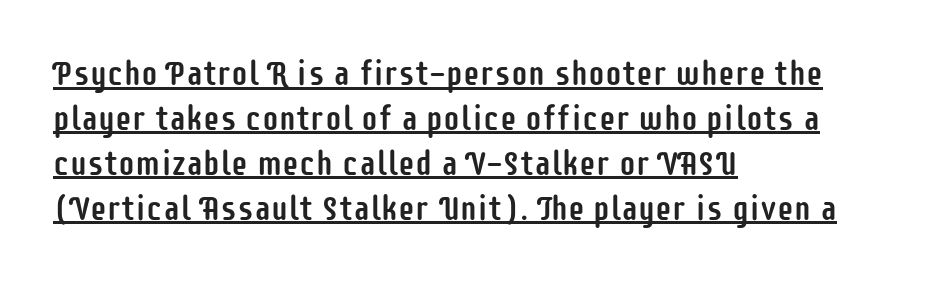
The image shows 34 px condensed sans-serif type, upright; set left-aligned, normal line spacing (1.32x), normal letter spacing, underlined; low stroke contrast and a large x-height.
